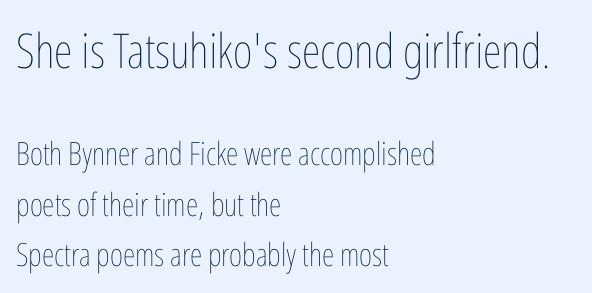
{"italic": "no", "bold": "no", "weight": "thin", "width": "condensed", "stroke_contrast": "low", "x_height": "medium", "monospaced": "no", "underline": "no", "align": "left", "line_spacing": "normal", "line_spacing_ratio": 1.58, "letter_spacing": "normal", "letter_spacing_em": 0.0, "larger_block": "first", "size_ratio": 1.5, "glyph_px": 48}
